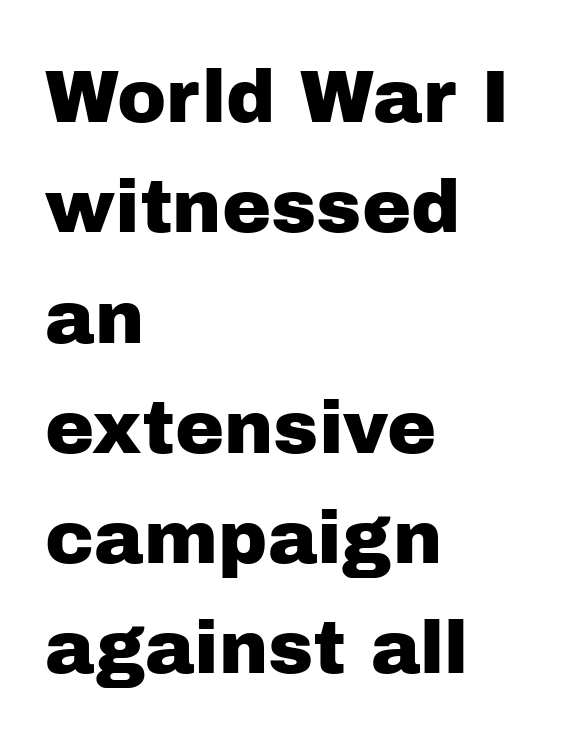
The image shows 74 px sans-serif type, upright; set left-aligned, normal line spacing (1.49x), normal letter spacing, not underlined; low stroke contrast and a medium x-height.
